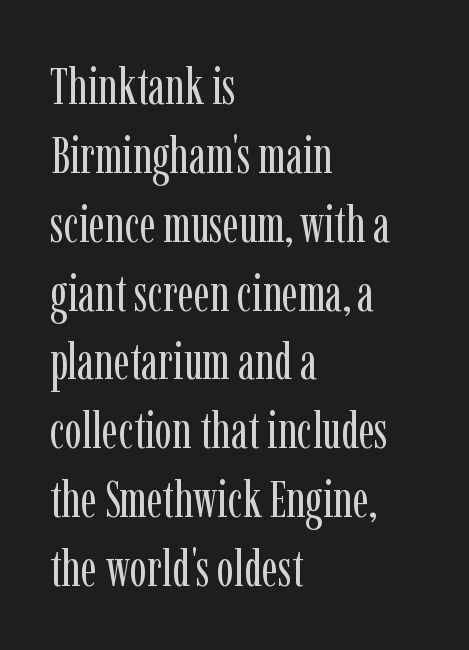
The letters advance in unequal steps, a hallmark of proportional type. Ascenders rise straight up at ninety degrees. The rows are spaced the way most documents space them. The ragged edge is on the right, which tells us the setting is flush left.
